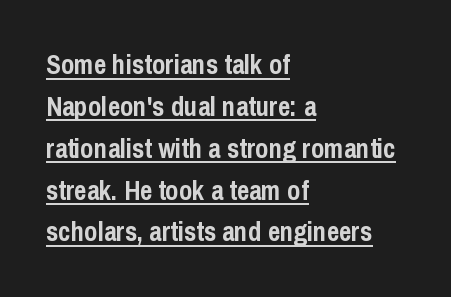
The image shows 27 px bold type, upright; set left-aligned, normal line spacing (1.55x), normal letter spacing, underlined.
